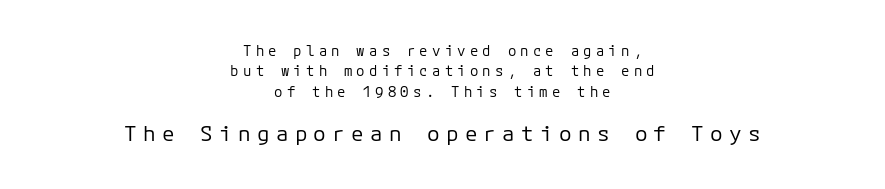
The image shows 21 px text type, upright; set centered, normal line spacing (1.46x), unusually wide letter spacing (+0.3 em), not underlined; the second (bottom) block is 1.5x larger.
